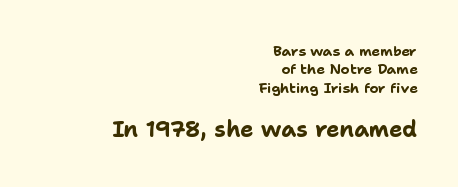
Q: Is the text bold? A: Yes.
Q: Is the text italic (slanted)? A: No, it is upright.
Q: Is the text underlined? A: No.
Q: How is the paragraph aligned? A: Right-aligned.
Q: Is the spacing between letters normal or unusually wide? A: Normal.
Q: Is the spacing between lines tight, normal or loose? A: Normal.
Q: Which block of text is set in a larger size, the first (top) or the second (bottom)? A: The second (bottom) one.
